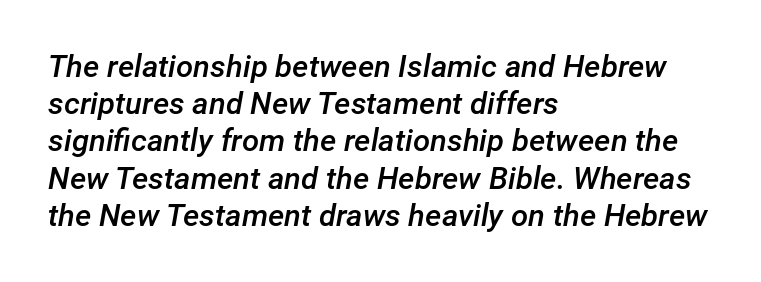
Q: Is the text bold? A: Semi-bold.
Q: Is the text italic (slanted)? A: Yes, it leans right by about 12 degrees.
Q: Is the text underlined? A: No.
Q: How is the paragraph aligned? A: Left-aligned.
Q: Is the spacing between letters normal or unusually wide? A: Normal.
Q: Width (condensed, normal, or wide)? A: Normal.
Q: Stroke contrast? A: Low.
Q: x-height? A: Medium.
Q: Monospaced? A: No.
